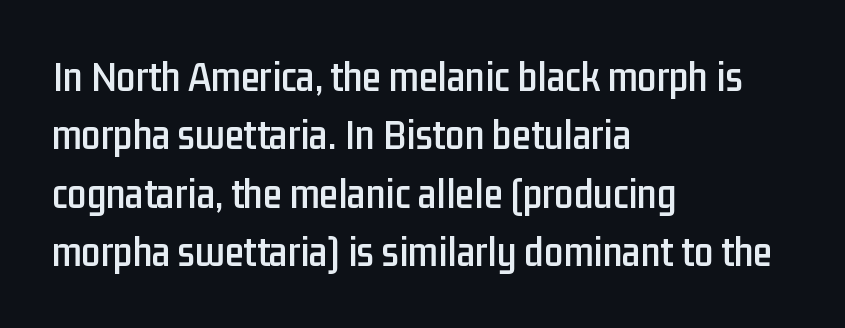
Here the designer chose a conventional face with non-uniform glyph widths. Caption: standard tracking, unaltered. Anything drawn beneath the words? Only blank space. Serif or sans? Sans — the stroke terminals are bare.
